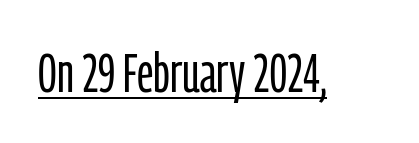
The image shows 55 px light, condensed sans-serif type, upright; set normal letter spacing, underlined; low stroke contrast and a medium x-height.
